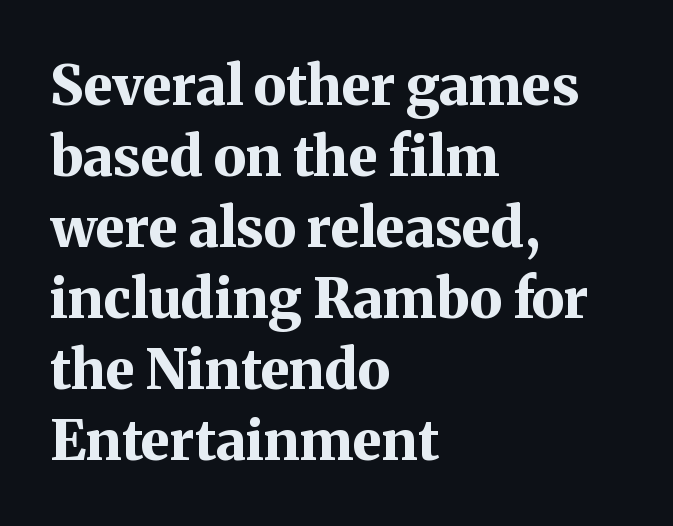
Q: Is the text bold? A: Yes.
Q: Is the text italic (slanted)? A: No, it is upright.
Q: Is the typeface a serif or a sans-serif typeface? A: Serif.
Q: Is the text underlined? A: No.
Q: How is the paragraph aligned? A: Left-aligned.
Q: Is the spacing between letters normal or unusually wide? A: Normal.
Q: Is the spacing between lines tight, normal or loose? A: Normal.
Q: Width (condensed, normal, or wide)? A: Normal.
Q: Stroke contrast? A: Medium.
Q: x-height? A: Medium.
Q: Monospaced? A: No.
